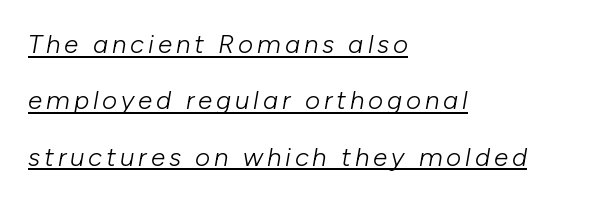
{"italic": "yes", "lean": "right", "slant_degrees": 10, "bold": "no", "underline": "yes", "align": "left", "line_spacing": "loose", "line_spacing_ratio": 2.17, "glyph_px": 26}
